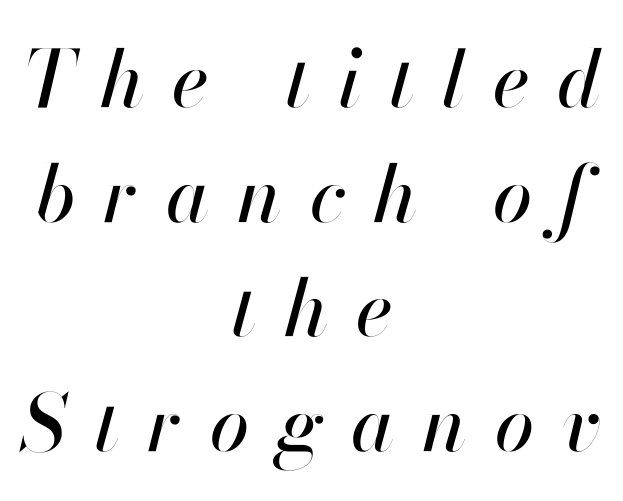
Letter spacing: wide. The specimen omits any rule beneath the text block's lines. Casual observation: everything's sitting right in the middle. Proportional: the letters do not fall into vertical columns. Baseline-to-baseline distance is the conventional proportion of letter height. When letters slant like this, we call the style italic.
